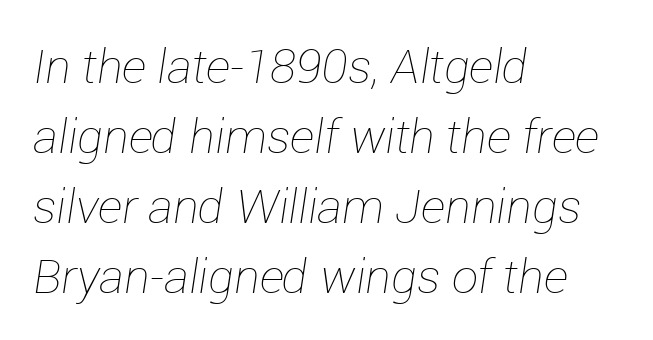
The image shows 47 px thin type, italic (leaning right); set left-aligned, normal line spacing (1.49x), normal letter spacing, not underlined; low stroke contrast and a medium x-height.
